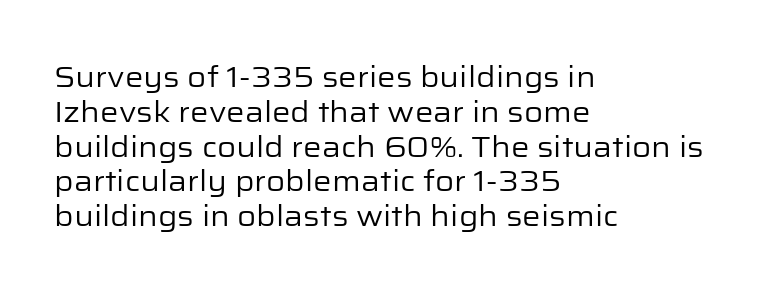
The image shows 29 px regular-weight sans-serif type, upright; set left-aligned, line spacing 1.2x, normal letter spacing, not underlined; low stroke contrast and a medium x-height.
